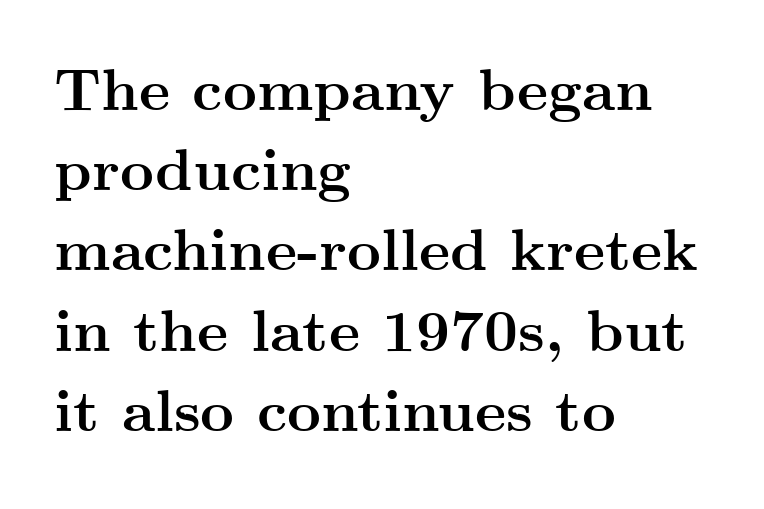
Examine the stroke ends and you'll spot serifs. The passage shown has conventional tracking throughout. Notice how thick the strokes are: this is what a full bold looks like. Alignment: flush left. Whoever set this chose a conventional vertical rhythm. Anything drawn beneath the words? Only blank space.
